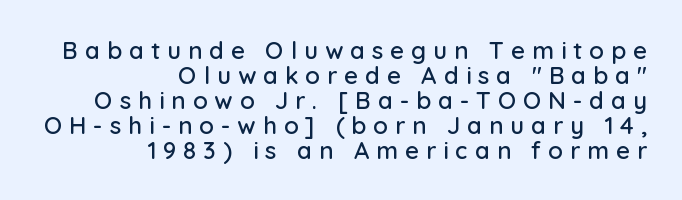
These lines have a slow, spaced-out rhythm from letter to letter. Descenders are the only things crossing below the line. The font's upright variant was chosen for this text. Leftover space on each line is placed entirely before the opening word. Regarding leading, the lines here are crowded together.
